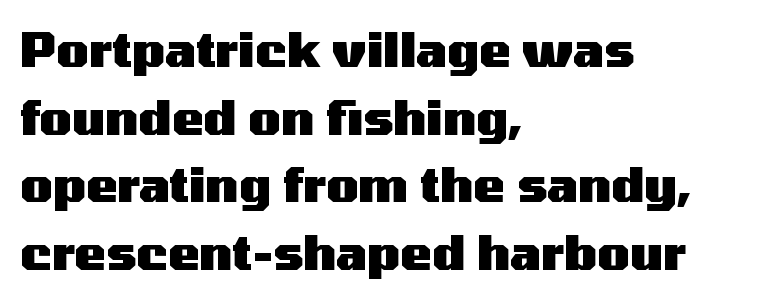
The image shows 47 px heavy, wide sans-serif type, upright; set left-aligned, normal line spacing (1.44x), normal letter spacing, not underlined; medium stroke contrast and a medium x-height.
